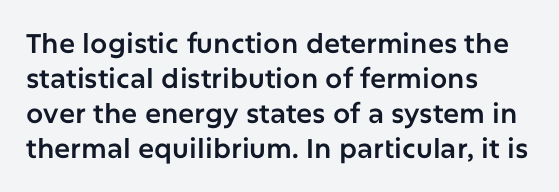
{"italic": "no", "underline": "no", "align": "left", "line_spacing": "normal", "line_spacing_ratio": 1.3, "letter_spacing": "normal", "letter_spacing_em": 0.0, "glyph_px": 27}
